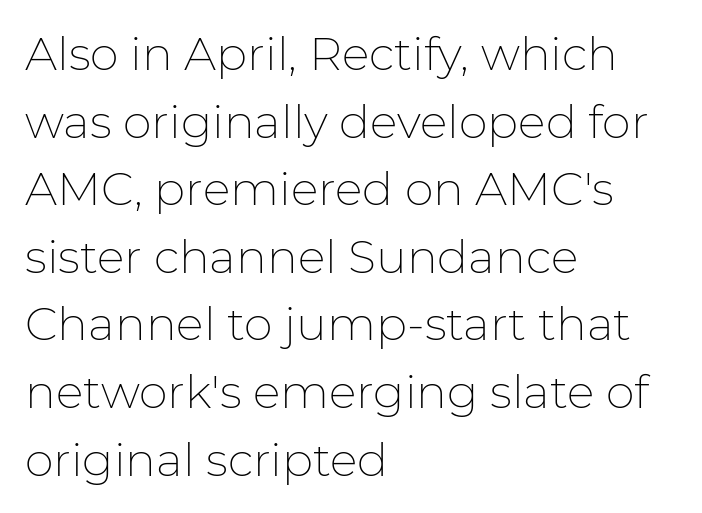
Q: Is the text bold? A: No.
Q: Is the text italic (slanted)? A: No, it is upright.
Q: Is the typeface a serif or a sans-serif typeface? A: Sans-serif.
Q: Is the text underlined? A: No.
Q: How is the paragraph aligned? A: Left-aligned.
Q: Is the spacing between letters normal or unusually wide? A: Normal.
Q: Is the spacing between lines tight, normal or loose? A: Normal.
Q: Width (condensed, normal, or wide)? A: Normal.
Q: Stroke contrast? A: Low.
Q: x-height? A: Medium.
Q: Monospaced? A: No.
